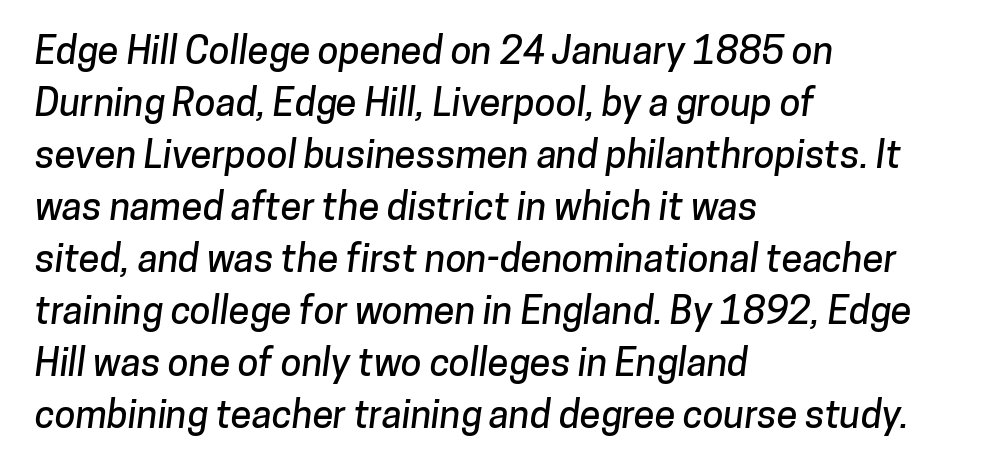
The image shows 38 px sans-serif type; set left-aligned, normal line spacing (1.37x), normal letter spacing, not underlined; low stroke contrast and a medium x-height.
